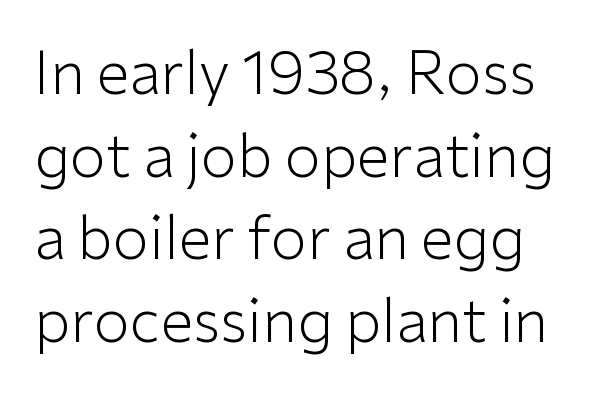
The image shows 59 px light sans-serif type, upright; set normal line spacing (1.4x), normal letter spacing, not underlined; low stroke contrast and a medium x-height.
